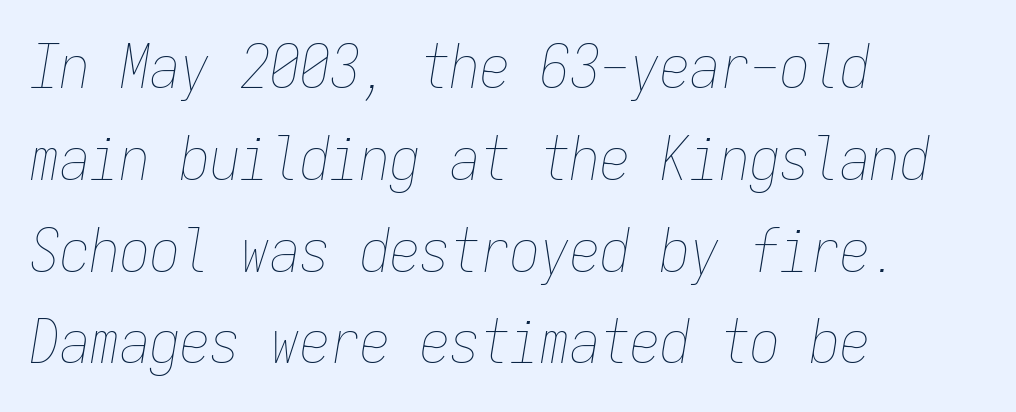
Q: Is the text bold? A: No.
Q: Is the text italic (slanted)? A: Yes, it leans right by about 9 degrees.
Q: Is the text underlined? A: No.
Q: How is the paragraph aligned? A: Left-aligned.
Q: Is the spacing between letters normal or unusually wide? A: Normal.
Q: Is the spacing between lines tight, normal or loose? A: Normal.
Q: Width (condensed, normal, or wide)? A: Condensed.
Q: Stroke contrast? A: Low.
Q: x-height? A: Medium.
Q: Monospaced? A: Yes.
